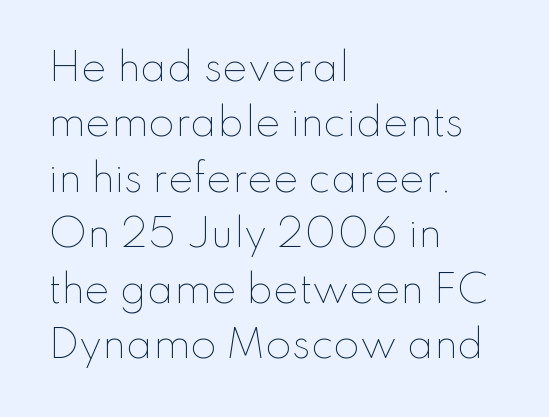
The image shows 38 px thin type, upright; set left-aligned, normal line spacing (1.46x), normal letter spacing, not underlined; low stroke contrast and a small x-height.
